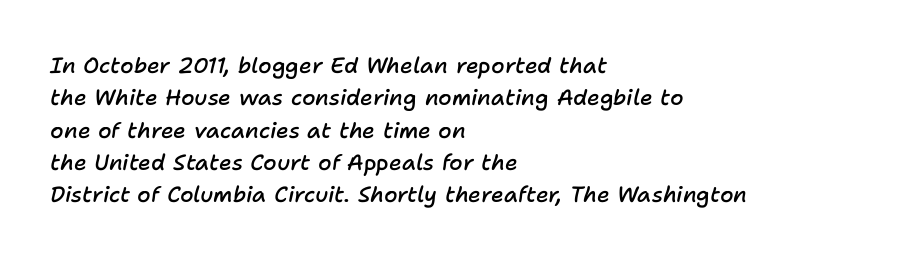
{"italic": "yes", "lean": "right", "slant_degrees": 11, "bold": "semi", "underline": "no", "align": "left", "line_spacing": "normal", "line_spacing_ratio": 1.47, "letter_spacing": "normal", "letter_spacing_em": 0.0, "glyph_px": 22}
